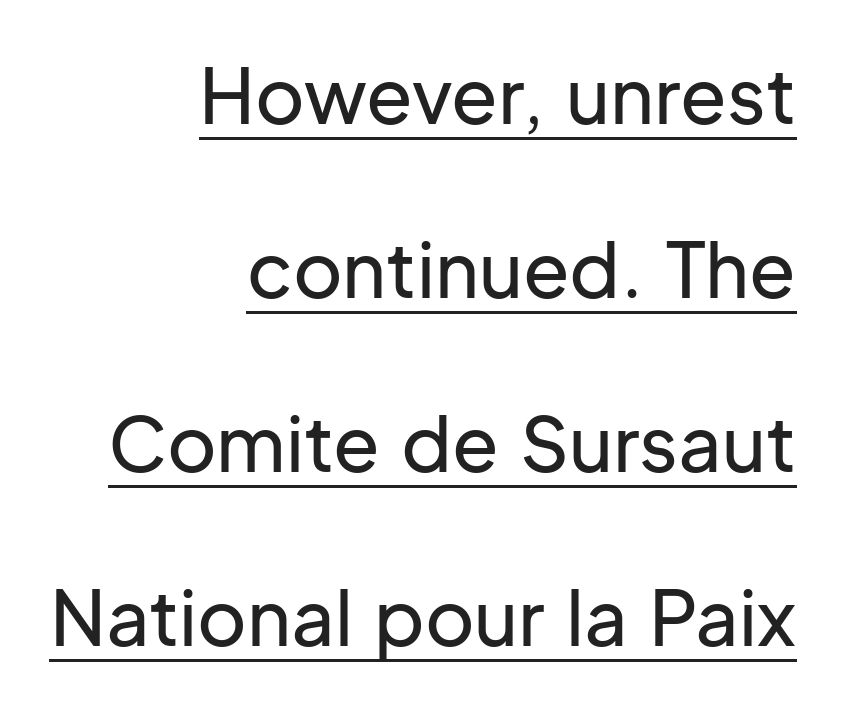
{"serif": "no", "italic": "no", "width": "normal", "stroke_contrast": "low", "x_height": "medium", "monospaced": "no", "underline": "yes", "align": "right", "line_spacing": "loose", "line_spacing_ratio": 2.29, "letter_spacing": "normal", "letter_spacing_em": 0.0, "glyph_px": 76}
